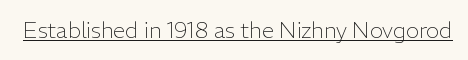
The image shows 22 px text type, upright; set normal letter spacing, underlined.
